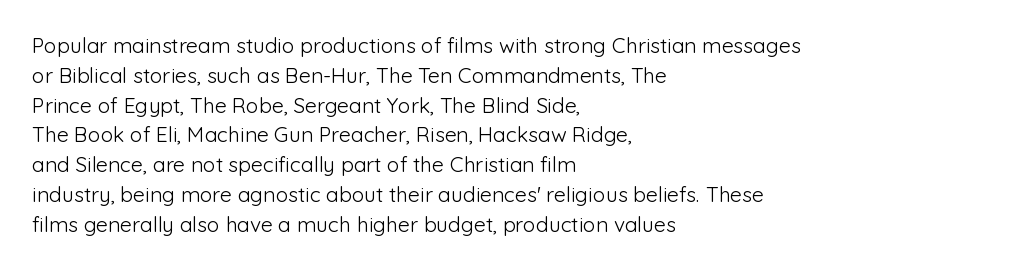
{"italic": "no", "bold": "no", "underline": "no", "align": "left", "line_spacing": "normal", "line_spacing_ratio": 1.42, "letter_spacing": "normal", "letter_spacing_em": 0.0, "glyph_px": 21}
